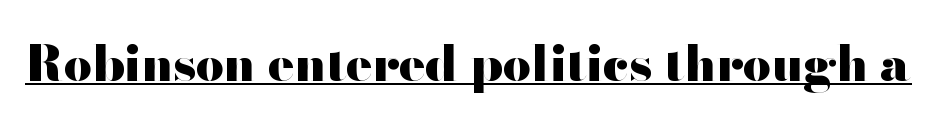
This is underlined copy, the kind a proofreader might mark for attention. If you drew a line through each stem, it would be perfectly vertical. You'd pick this weight for a headline — it's a proper bold. Proportional: the letters do not fall into vertical columns. Unlike a traditional serif, this face leaves its strokes unadorned. Tracking value appears to be zero — textbook default spacing.
